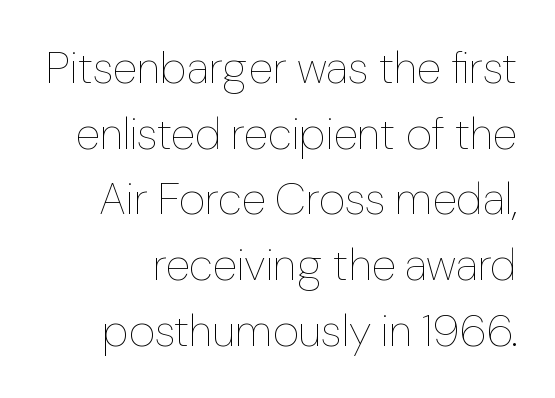
The image shows 45 px thin type, upright; set normal line spacing (1.46x), normal letter spacing, not underlined; low stroke contrast and a medium x-height.
